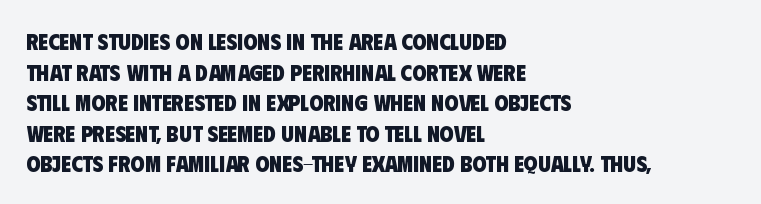
Q: Is the text bold? A: Yes.
Q: Is the text underlined? A: No.
Q: How is the paragraph aligned? A: Left-aligned.
Q: Is the spacing between letters normal or unusually wide? A: Normal.
Q: Is the spacing between lines tight, normal or loose? A: Normal.
